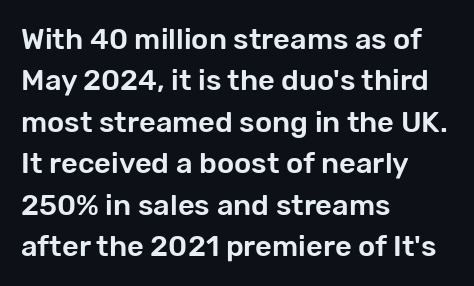
A student would call this left alignment; a typographer would say flush left, rag right. Are there feet on the stems? There aren't — it's a sans. This sample uses plain, unmodified letter spacing. Notice how descenders clear the ascenders below comfortably — that's standard leading. Spacing verdict: proportional, widths tailored to each character.
